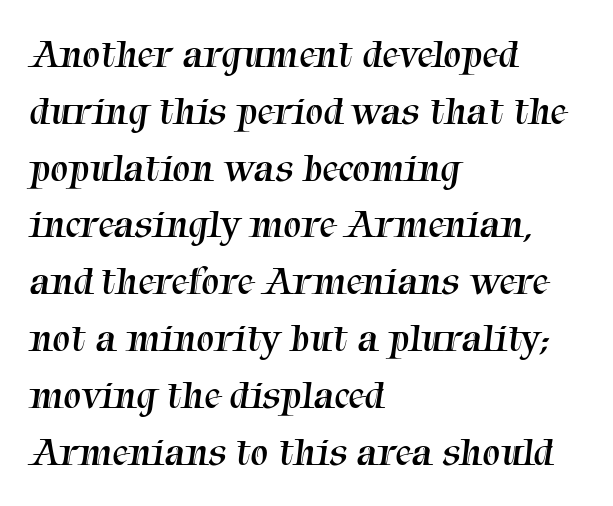
The image shows 40 px regular-weight serif type; set left-aligned, normal line spacing (1.42x), normal letter spacing, not underlined; medium stroke contrast and a medium x-height.
